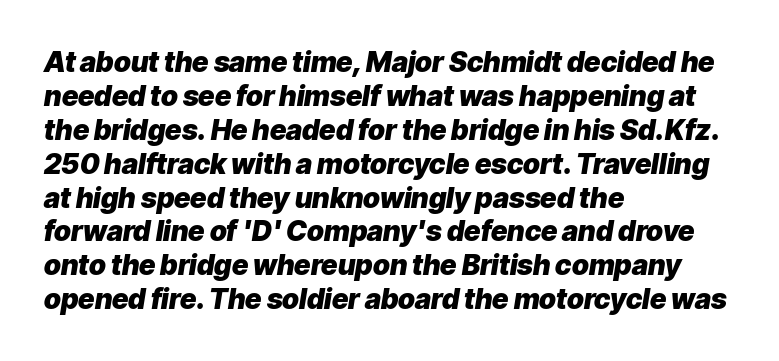
A typesetter would call this proportional, since set widths differ per character. Slanted lettering throughout. Set as a true bold cut, around the 700 mark. This rendering leaves character spacing at its baseline value.
